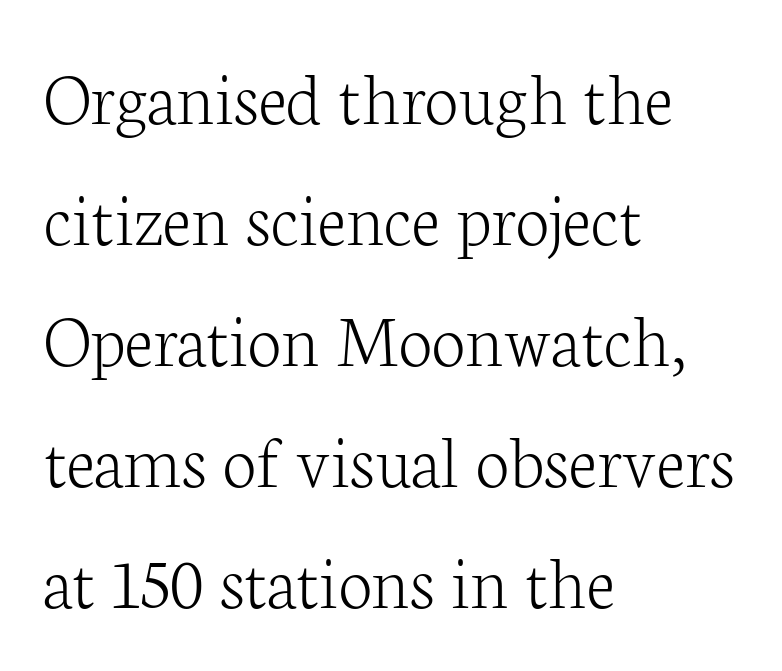
Q: Is the text bold? A: No.
Q: Is the text italic (slanted)? A: No, it is upright.
Q: Is the typeface a serif or a sans-serif typeface? A: Serif.
Q: Is the text underlined? A: No.
Q: How is the paragraph aligned? A: Left-aligned.
Q: Is the spacing between letters normal or unusually wide? A: Normal.
Q: Is the spacing between lines tight, normal or loose? A: Normal.
Q: Width (condensed, normal, or wide)? A: Normal.
Q: Stroke contrast? A: Low.
Q: x-height? A: Medium.
Q: Monospaced? A: No.
